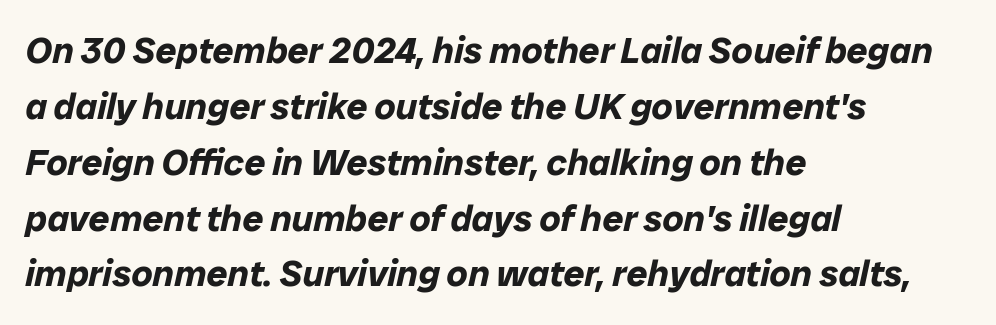
Q: Is the text bold? A: Yes.
Q: Is the text italic (slanted)? A: Yes, it leans right by about 12 degrees.
Q: Is the text underlined? A: No.
Q: How is the paragraph aligned? A: Left-aligned.
Q: Is the spacing between letters normal or unusually wide? A: Normal.
Q: Is the spacing between lines tight, normal or loose? A: Normal.
Q: Width (condensed, normal, or wide)? A: Normal.
Q: Stroke contrast? A: Low.
Q: x-height? A: Medium.
Q: Monospaced? A: No.
